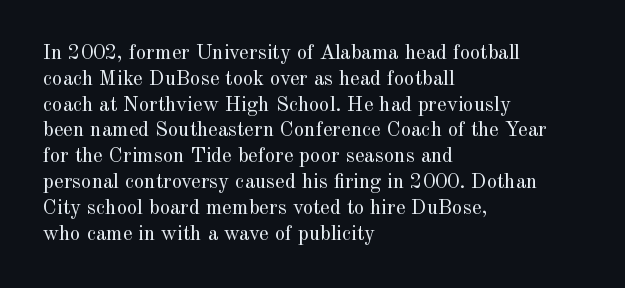
Visually the block forms a straight wall on the left and a jagged coastline on the right. This sample uses plain, unmodified letter spacing. The face looks like a standard text weight, possibly lighter. Check under the words: just untouched page. Does the lettering tilt? It doesn't — this is upright.
